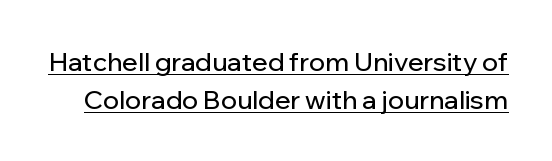
The axis of the letterforms is exactly vertical. Whoever set this chose a conventional vertical rhythm. Caption: standard tracking, unaltered. A rule runs beneath these lines of type.
